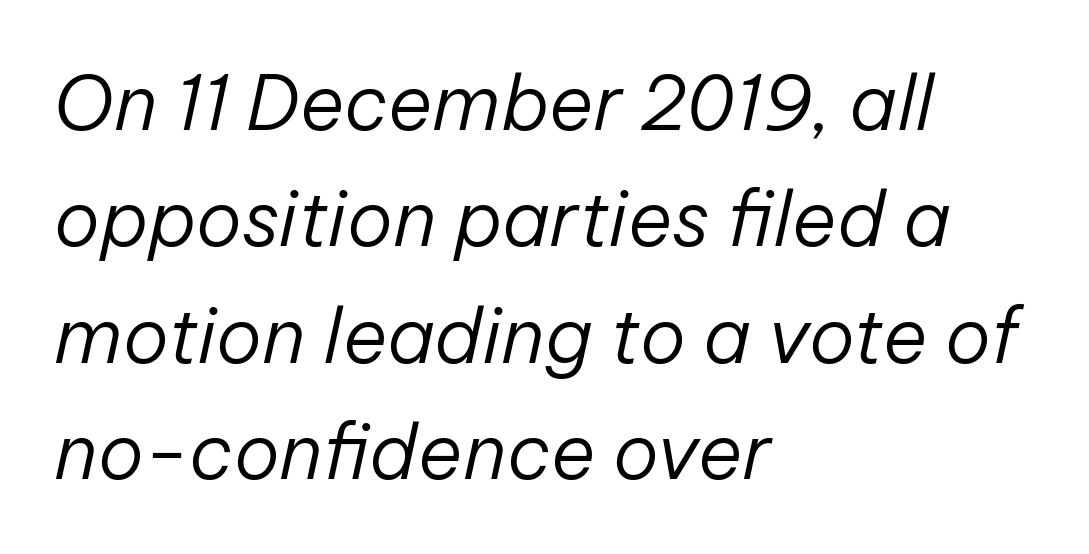
Q: Is the text bold? A: No.
Q: Is the text italic (slanted)? A: Yes, it leans right by about 12 degrees.
Q: Is the text underlined? A: No.
Q: How is the paragraph aligned? A: Left-aligned.
Q: Is the spacing between letters normal or unusually wide? A: Normal.
Q: Is the spacing between lines tight, normal or loose? A: Normal.
Q: Width (condensed, normal, or wide)? A: Normal.
Q: Stroke contrast? A: Low.
Q: x-height? A: Medium.
Q: Monospaced? A: No.
